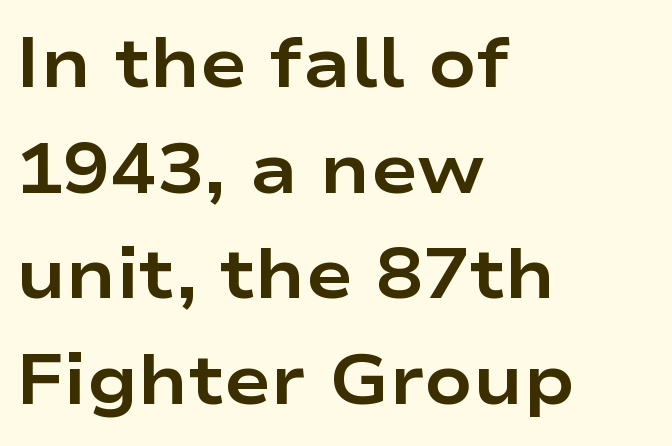
Layout note: lines flush left. Every character sits straight up, as roman type does. On the weight axis this lands at bold, roughly 700. The area under the type is left untouched.
